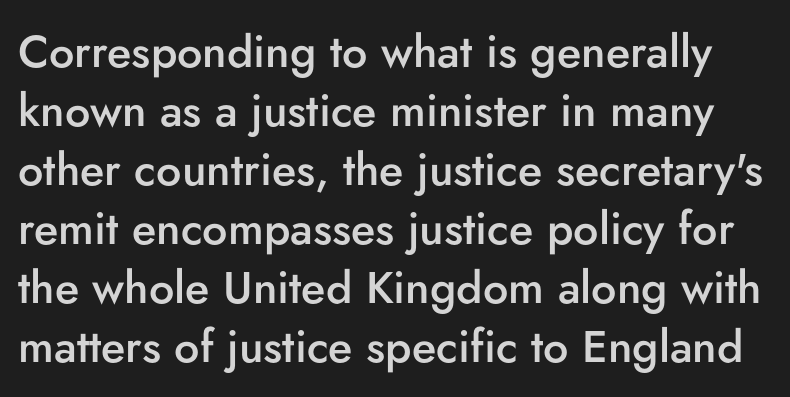
The image shows 45 px semibold sans-serif type, upright; set normal line spacing (1.31x), normal letter spacing, not underlined; low stroke contrast and a small x-height.
